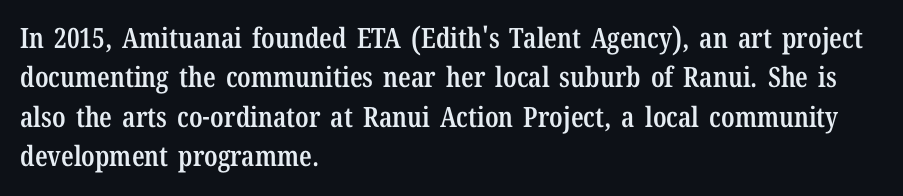
The image shows 28 px semibold, condensed serif type, upright; set left-aligned, normal line spacing (1.41x), normal letter spacing, not underlined; low stroke contrast and a medium x-height.
